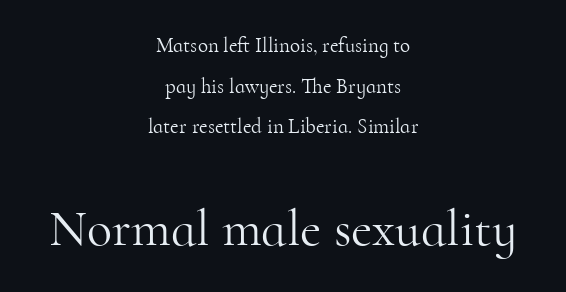
{"serif": "yes", "italic": "no", "bold": "no", "weight": "light", "width": "normal", "stroke_contrast": "high", "x_height": "small", "monospaced": "no", "underline": "no", "align": "center", "line_spacing": "loose", "line_spacing_ratio": 1.94, "letter_spacing": "normal", "letter_spacing_em": 0.0, "larger_block": "second", "size_ratio": 2.48, "glyph_px": 52}
